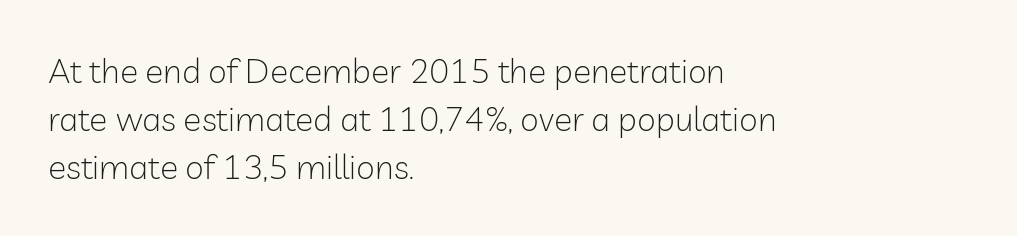
The image shows 34 px light sans-serif type, upright; set left-aligned, normal line spacing (1.41x), normal letter spacing, not underlined; low stroke contrast and a medium x-height.
